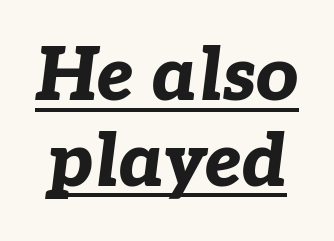
Slant detected: the letters are inclined. Observe the ordinary spacing: letters are neighbours, not strangers. Set as a true bold cut, around the 700 mark. Each line of the rendering has a horizontal stroke beneath the glyphs. Note the varied advance widths — an 'i' is clearly narrower than an 'm'.
